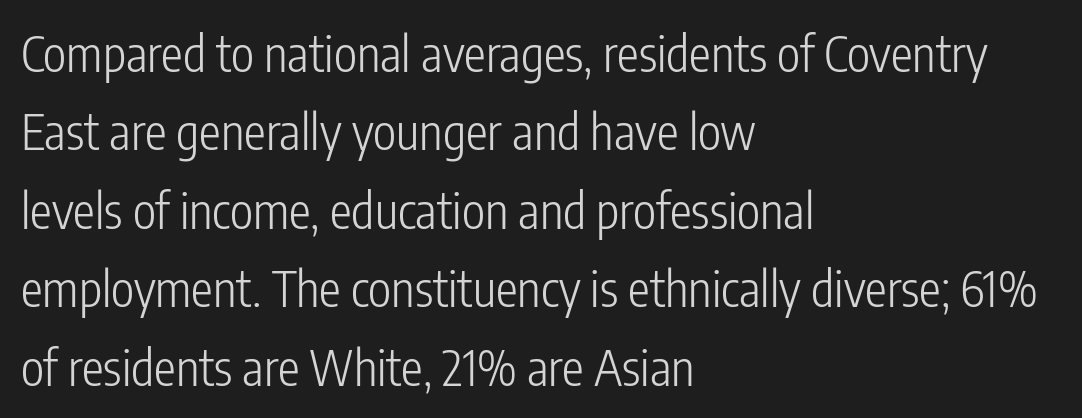
{"serif": "no", "italic": "no", "bold": "no", "weight": "light", "width": "condensed", "stroke_contrast": "low", "x_height": "medium", "monospaced": "no", "underline": "no", "align": "left", "line_spacing": "normal", "line_spacing_ratio": 1.6, "letter_spacing": "normal", "letter_spacing_em": 0.0, "glyph_px": 49}
